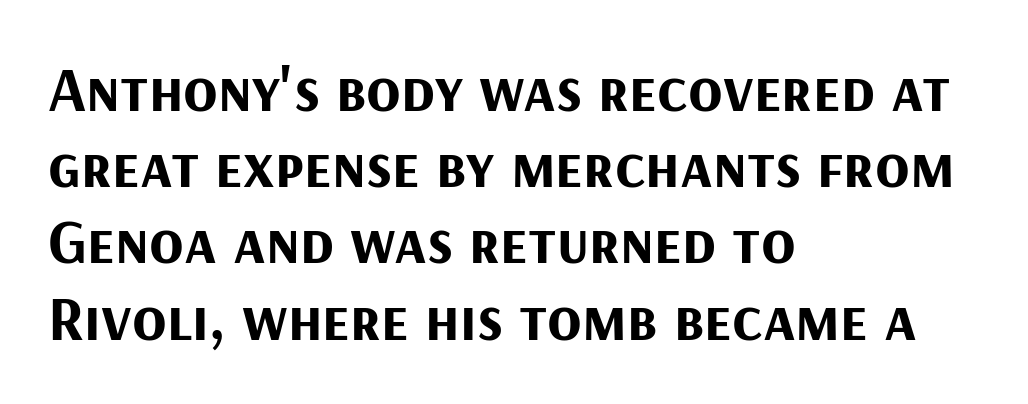
The image shows 63 px bold sans-serif type, upright; set left-aligned, line spacing 1.21x, normal letter spacing, not underlined; medium stroke contrast and a medium x-height.
